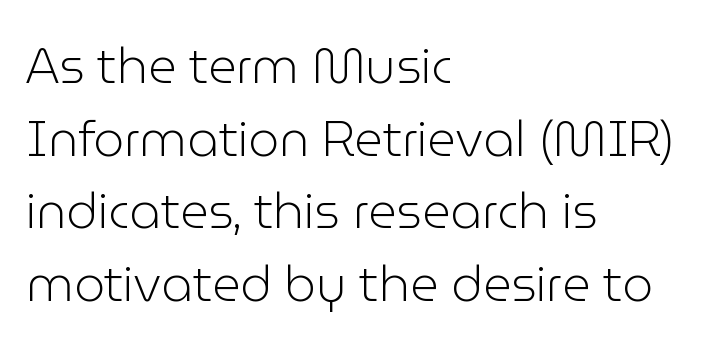
Baseline-to-baseline distance is the conventional proportion of letter height. Italic? Not at all — the glyphs are vertical. Unmarked baselines from the first word to the last. The tracking reads as untouched default to a designer's eye. Does the type have serifs? No, each stem ends abruptly. The face used here is proportionally spaced, like ordinary book or web type.
